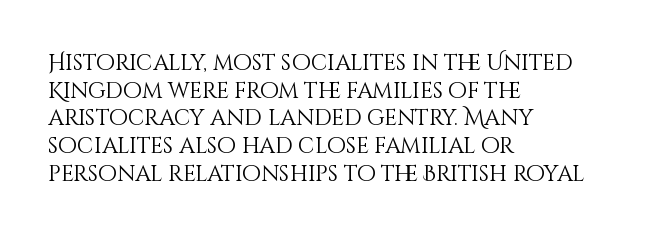
{"italic": "no", "bold": "no", "underline": "no", "align": "left", "line_spacing": "normal", "line_spacing_ratio": 1.26, "letter_spacing": "normal", "letter_spacing_em": 0.0, "glyph_px": 22}
